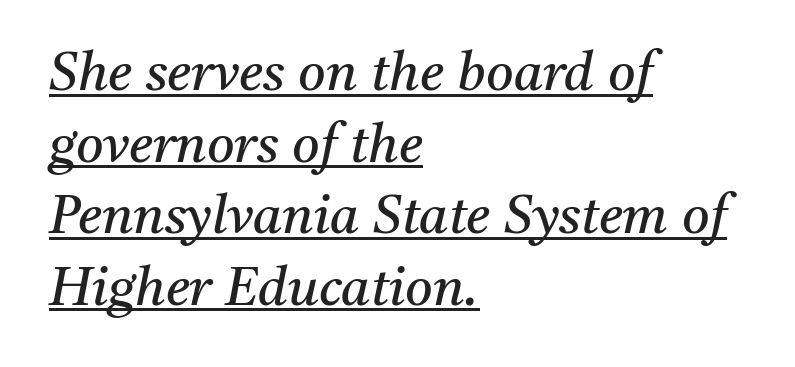
The image shows 53 px regular-weight serif type, italic (leaning right); set left-aligned, normal line spacing (1.35x), normal letter spacing, underlined; medium stroke contrast and a medium x-height.
